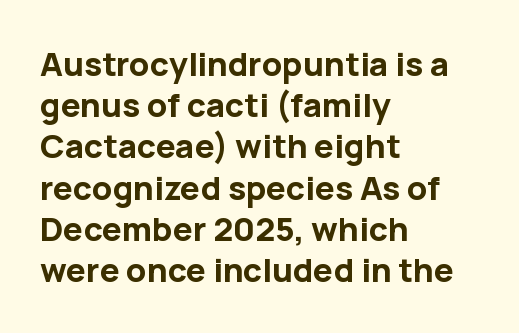
If you measured baseline to baseline, you'd find a middling distance. Each glyph is drawn with heavy, bold strokes. Varying glyph widths throughout — classic text-font behaviour. Leftover space on each line is placed entirely after the last word. Designer's note — italics off, roman on. Rule under the text: the space is simply empty.
